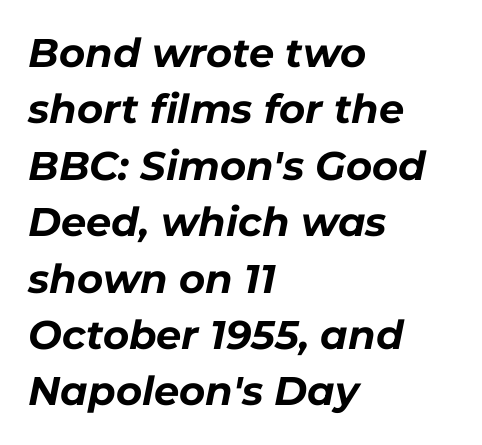
In terms of posture, this sample is oblique. The type is set solid horizontally, with unmodified tracking. Line beginnings align vertically; line endings do not. The block of text has a typical density, with ordinary space between rows.
